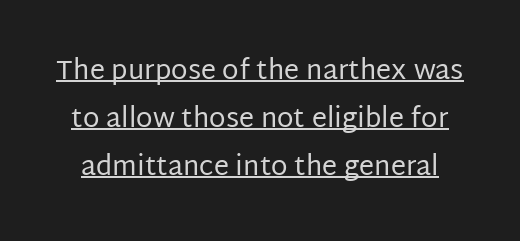
The image shows 27 px text type, upright; set line spacing 1.77x, normal letter spacing, underlined.
